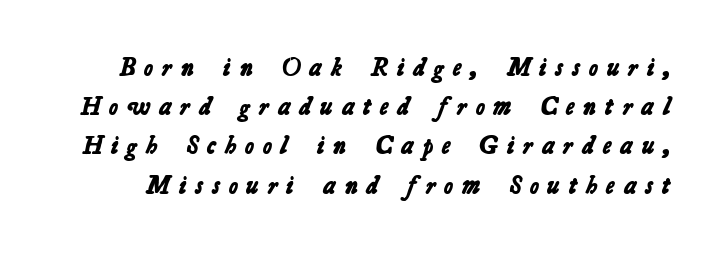
{"bold": "yes", "underline": "no", "line_spacing": "normal", "line_spacing_ratio": 1.57, "letter_spacing": "wide", "letter_spacing_em": 0.36, "glyph_px": 25}
